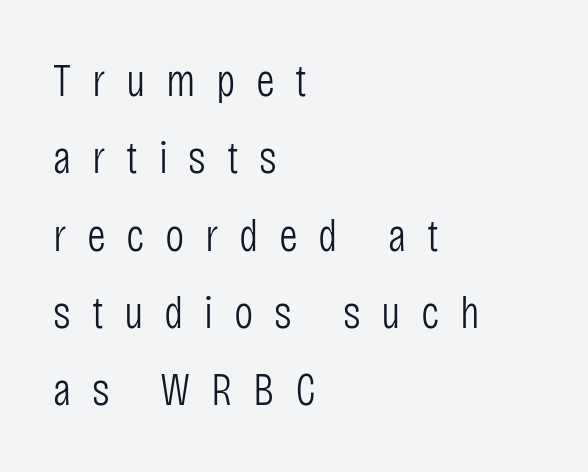
{"serif": "no", "italic": "no", "bold": "no", "weight": "light", "width": "condensed", "stroke_contrast": "low", "x_height": "large", "monospaced": "no", "underline": "no", "align": "left", "line_spacing": "normal", "line_spacing_ratio": 1.68, "letter_spacing": "wide", "letter_spacing_em": 0.45, "glyph_px": 46}
